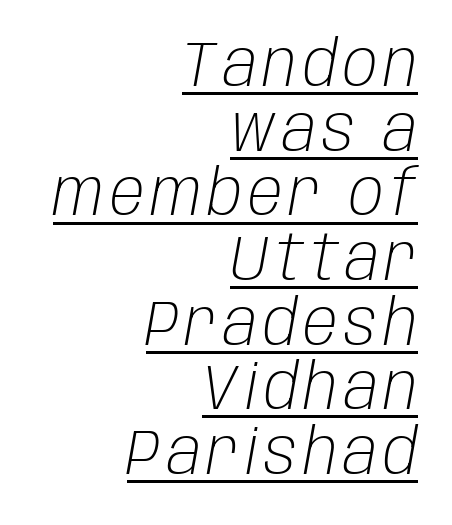
The typography opts for an oblique posture over an upright one. A light-to-regular cut is what we see here. Students, observe: this is what under-led, compact text looks like. In CSS terms this would be text-align: right. The string is rendered with underlining switched on. Here the designer chose a conventional face with non-uniform glyph widths.
